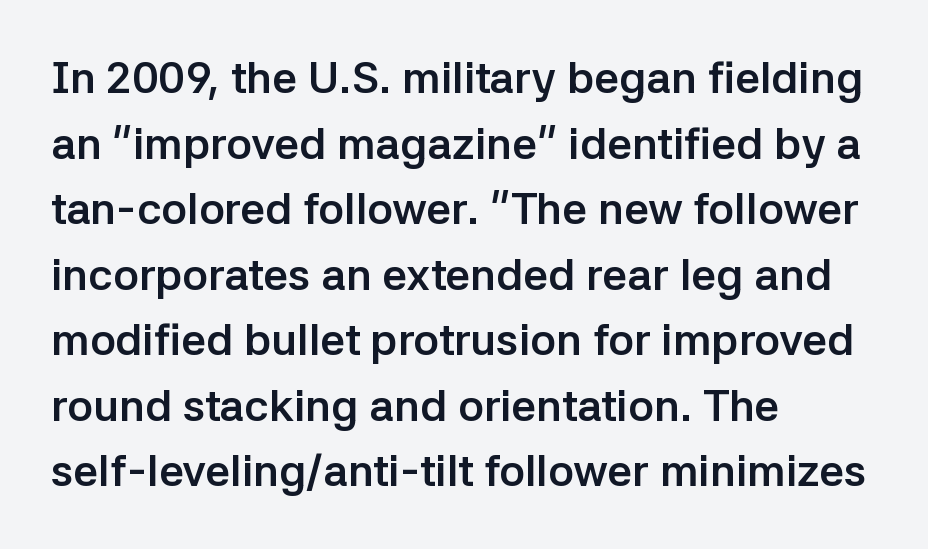
Q: Is the text bold? A: Yes.
Q: Is the text italic (slanted)? A: No, it is upright.
Q: Is the typeface a serif or a sans-serif typeface? A: Sans-serif.
Q: Is the text underlined? A: No.
Q: How is the paragraph aligned? A: Left-aligned.
Q: Is the spacing between letters normal or unusually wide? A: Normal.
Q: Is the spacing between lines tight, normal or loose? A: Normal.
Q: Width (condensed, normal, or wide)? A: Normal.
Q: Stroke contrast? A: Low.
Q: x-height? A: Medium.
Q: Monospaced? A: No.
